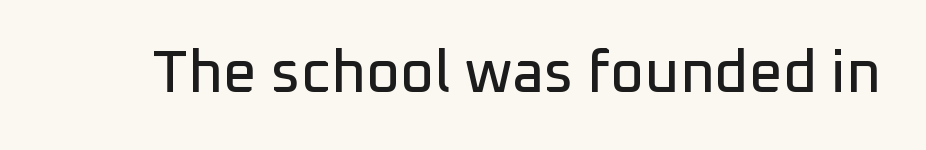
Q: Is the text italic (slanted)? A: No, it is upright.
Q: Is the typeface a serif or a sans-serif typeface? A: Sans-serif.
Q: Is the text underlined? A: No.
Q: Is the spacing between letters normal or unusually wide? A: Normal.
Q: Width (condensed, normal, or wide)? A: Normal.
Q: Stroke contrast? A: Low.
Q: x-height? A: Medium.
Q: Monospaced? A: No.
